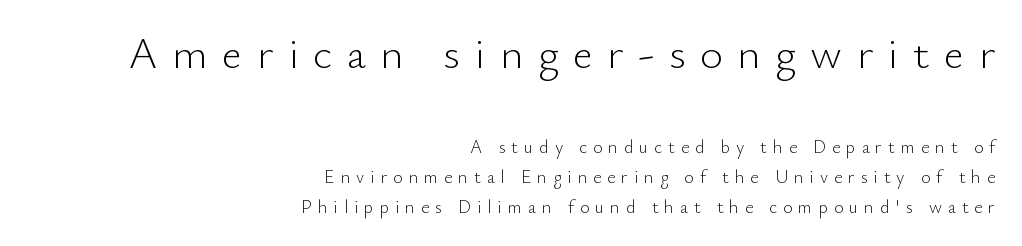
{"serif": "no", "italic": "no", "bold": "no", "weight": "light", "width": "normal", "stroke_contrast": "low", "x_height": "small", "monospaced": "no", "underline": "no", "align": "right", "line_spacing": "normal", "line_spacing_ratio": 1.67, "letter_spacing": "wide", "letter_spacing_em": 0.33, "larger_block": "first", "size_ratio": 2.44, "glyph_px": 44}
